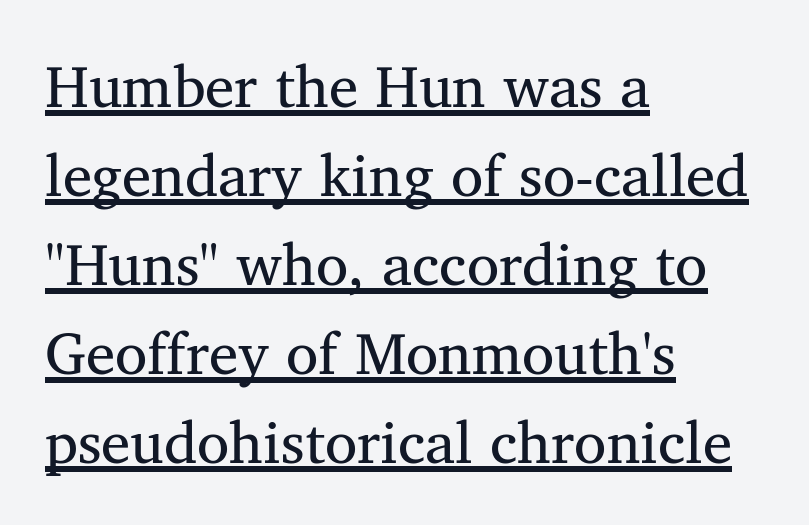
Classification — serif. Horizontally, the lines are justified to the leading edge only. Default kerning and tracking; the words read as compact shapes. Weight: regular or lighter. Underline: present. A typesetter would call this proportional, since set widths differ per character.
